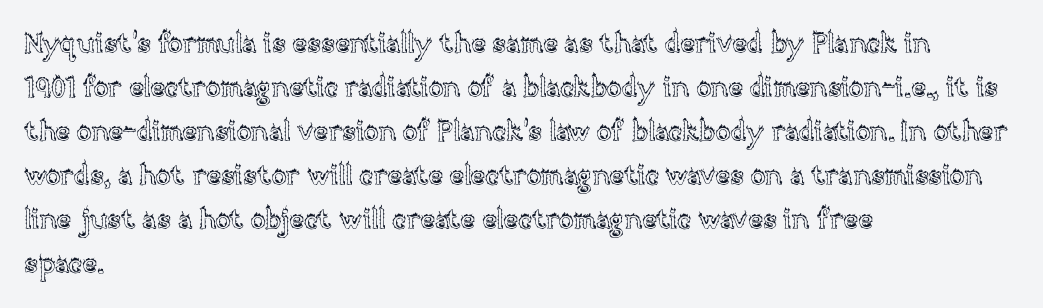
A roman cut, with each character standing at attention. Descenders hang freely into open space. Caption: multi-line text, flush left, ragged right. In terms of letterspacing, this is plain default setting.
